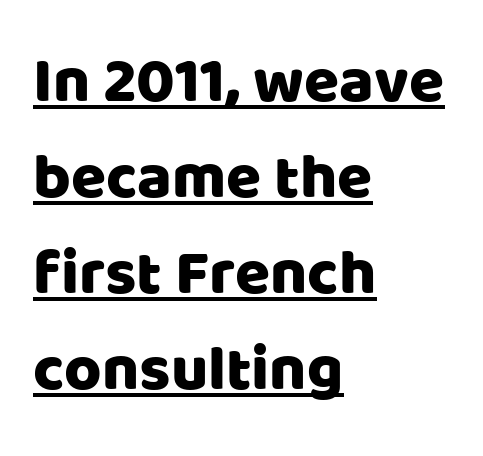
The image shows 64 px sans-serif type, upright; set left-aligned, normal line spacing (1.5x), normal letter spacing, underlined; low stroke contrast and a large x-height.
